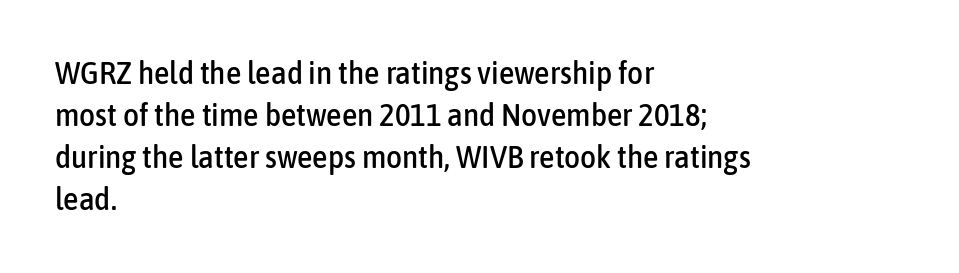
Horizontally, the lines are justified to the leading edge only. When letters stand straight like this, we call the style roman or upright. Spacing between characters is what you'd get straight out of the box. How would I describe the line gaps? Plain and ordinary. Letterform terminals end flat and unadorned throughout the passage.
